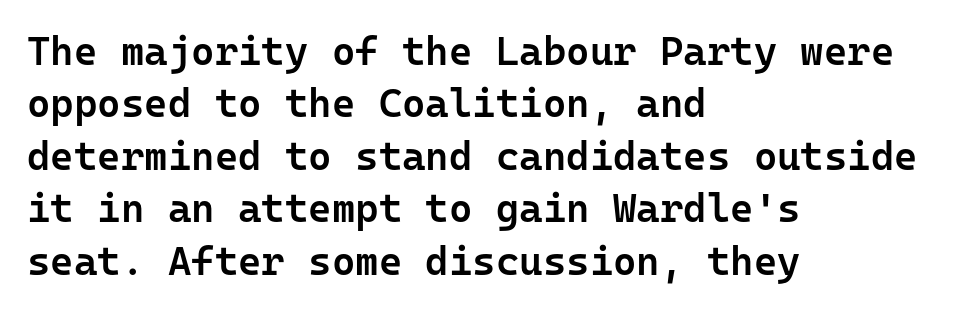
{"serif": "no", "italic": "no", "bold": "semi", "weight": "semibold", "width": "normal", "stroke_contrast": "low", "x_height": "medium", "monospaced": "yes", "underline": "no", "align": "left", "line_spacing": "normal", "line_spacing_ratio": 1.31, "letter_spacing": "normal", "letter_spacing_em": 0.0, "glyph_px": 40}
